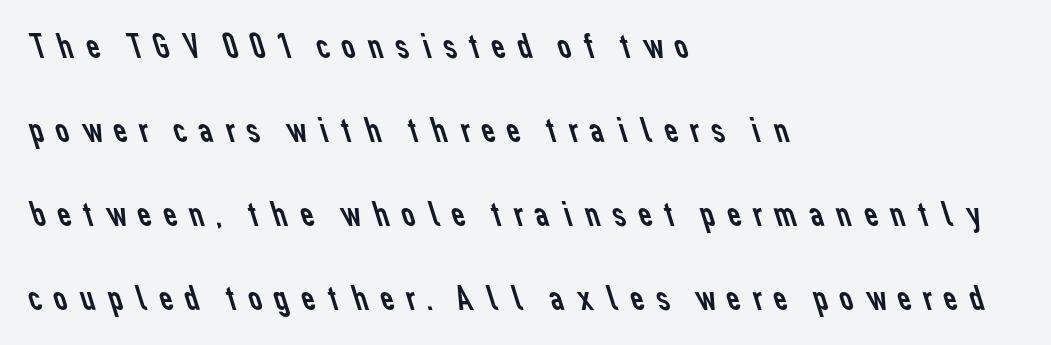
The image shows 38 px regular-weight sans-serif type; set left-aligned, loose line spacing (2.21x), unusually wide letter spacing (+0.23 em), not underlined; low stroke contrast and a medium x-height.
